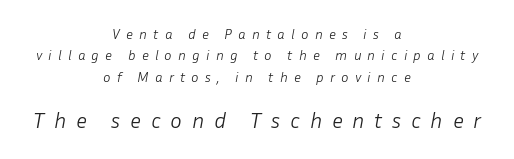
Q: Is the text bold? A: No.
Q: Is the text italic (slanted)? A: Yes, it leans right by about 10 degrees.
Q: Is the text underlined? A: No.
Q: How is the paragraph aligned? A: Centered.
Q: Is the spacing between letters normal or unusually wide? A: Unusually wide.
Q: Is the spacing between lines tight, normal or loose? A: Normal.
Q: Which block of text is set in a larger size, the first (top) or the second (bottom)? A: The second (bottom) one.
